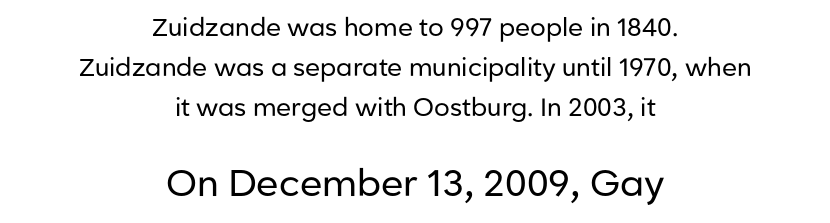
This is sans-serif lettering, the kind often seen on screens and signage. Students, note that the glyphs here touch the page at normal intervals. Only glyphs here, with clear space below each row. Every stem runs plumb, perpendicular to the baseline.
